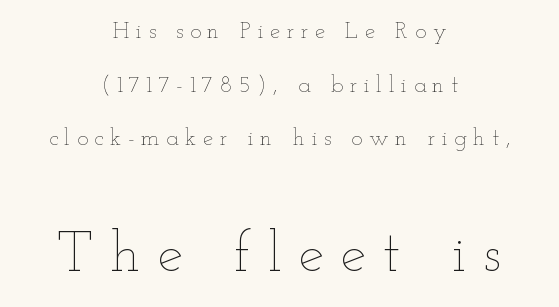
The image shows 58 px thin, wide type, upright; set centered, loose line spacing (2.33x), unusually wide letter spacing (+0.29 em), not underlined; the second (bottom) block is 2.52x larger; low stroke contrast and a small x-height.
